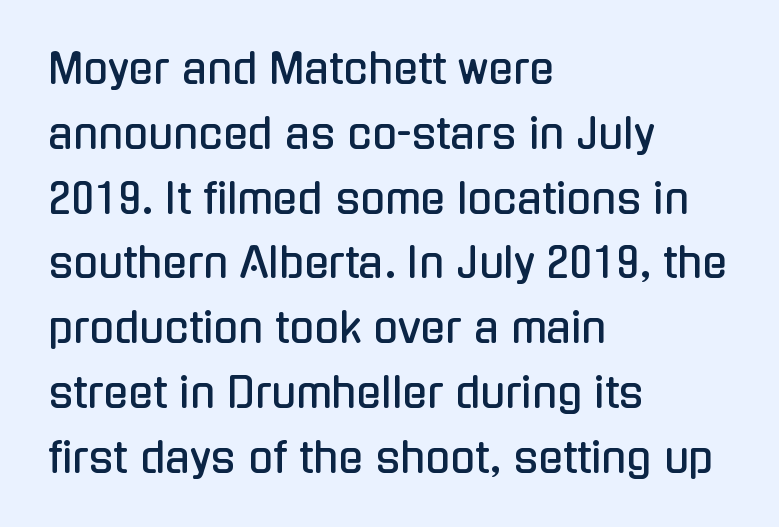
The image shows 41 px condensed sans-serif type, upright; set left-aligned, normal line spacing (1.58x), normal letter spacing, not underlined; low stroke contrast and a medium x-height.
